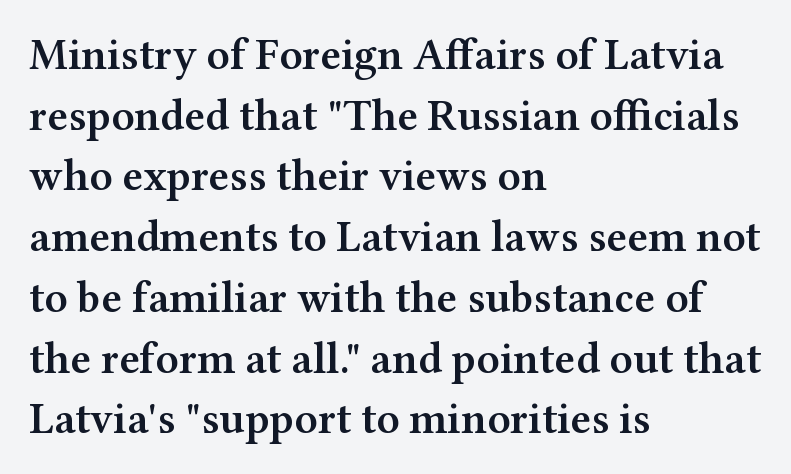
{"serif": "yes", "italic": "no", "bold": "semi", "weight": "semibold", "width": "wide", "stroke_contrast": "medium", "x_height": "medium", "monospaced": "no", "underline": "no", "align": "left", "line_spacing": "normal", "line_spacing_ratio": 1.38, "letter_spacing": "normal", "letter_spacing_em": 0.0, "glyph_px": 44}
